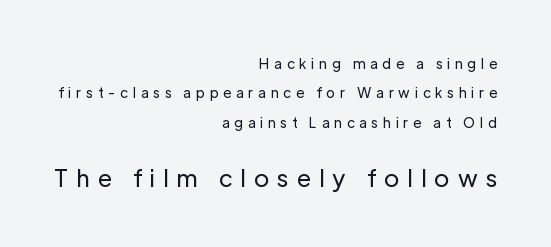
{"italic": "no", "bold": "no", "underline": "no", "align": "right", "line_spacing": "loose", "line_spacing_ratio": 2.09, "letter_spacing": "wide", "letter_spacing_em": 0.35, "larger_block": "second", "size_ratio": 1.71, "glyph_px": 24}
